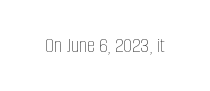
{"italic": "no", "bold": "no", "underline": "no", "letter_spacing": "normal", "letter_spacing_em": 0.0, "glyph_px": 22}
